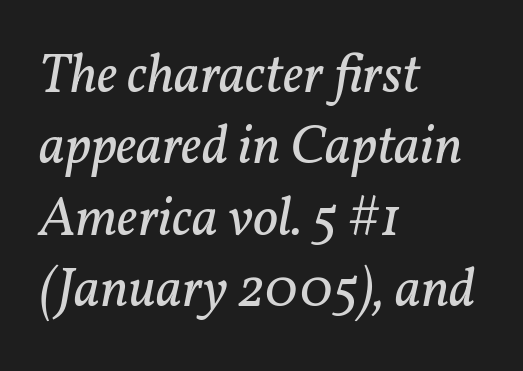
{"serif": "yes", "italic": "yes", "lean": "right", "slant_degrees": 11, "bold": "no", "weight": "regular", "width": "normal", "stroke_contrast": "low", "x_height": "medium", "monospaced": "no", "underline": "no", "align": "left", "line_spacing": "normal", "line_spacing_ratio": 1.3, "letter_spacing": "normal", "letter_spacing_em": 0.0, "glyph_px": 55}
